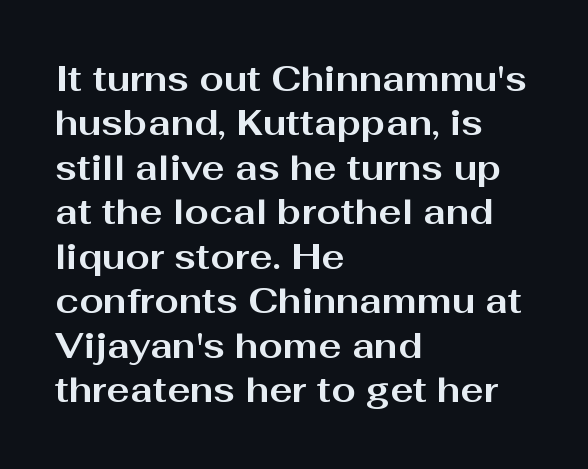
Q: Is the text bold? A: Yes.
Q: Is the text italic (slanted)? A: No, it is upright.
Q: Is the typeface a serif or a sans-serif typeface? A: Sans-serif.
Q: Is the text underlined? A: No.
Q: How is the paragraph aligned? A: Left-aligned.
Q: Is the spacing between letters normal or unusually wide? A: Normal.
Q: Is the spacing between lines tight, normal or loose? A: Normal.
Q: Width (condensed, normal, or wide)? A: Wide.
Q: Stroke contrast? A: Medium.
Q: x-height? A: Medium.
Q: Monospaced? A: No.
